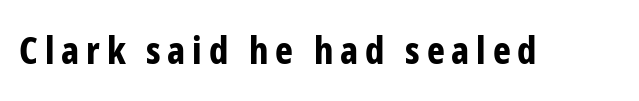
Q: Is the text bold? A: Yes.
Q: Is the text italic (slanted)? A: No, it is upright.
Q: Is the typeface a serif or a sans-serif typeface? A: Sans-serif.
Q: Is the text underlined? A: No.
Q: Width (condensed, normal, or wide)? A: Condensed.
Q: Stroke contrast? A: Low.
Q: x-height? A: Medium.
Q: Monospaced? A: No.
